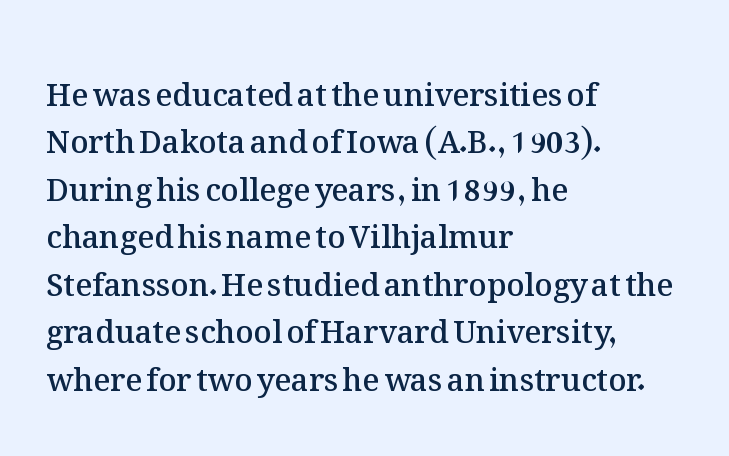
Q: Is the text bold? A: Semi-bold.
Q: Is the text italic (slanted)? A: No, it is upright.
Q: Is the text underlined? A: No.
Q: How is the paragraph aligned? A: Left-aligned.
Q: Is the spacing between letters normal or unusually wide? A: Normal.
Q: Is the spacing between lines tight, normal or loose? A: Normal.
Q: Width (condensed, normal, or wide)? A: Normal.
Q: Stroke contrast? A: Medium.
Q: x-height? A: Medium.
Q: Monospaced? A: No.
